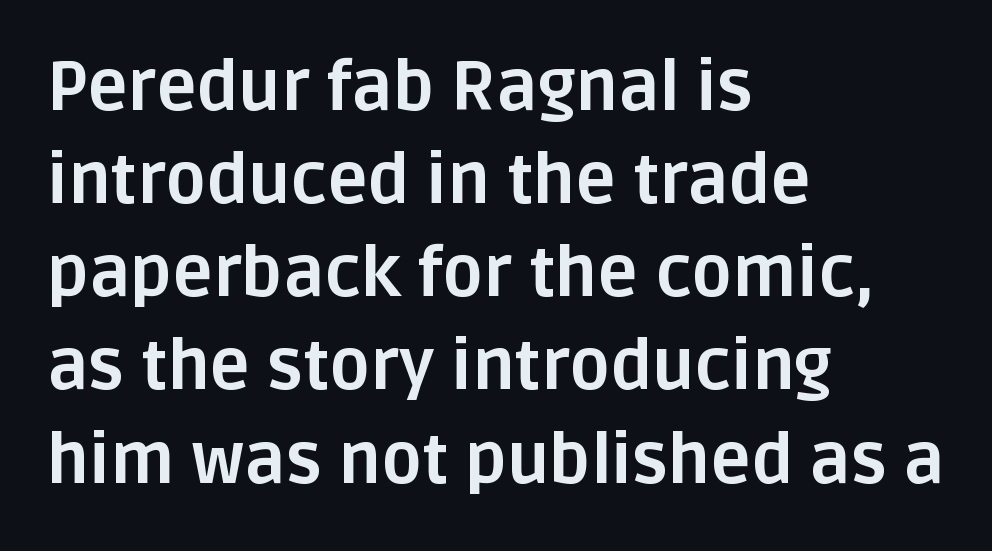
{"serif": "no", "italic": "no", "bold": "yes", "weight": "bold", "width": "normal", "stroke_contrast": "low", "x_height": "large", "monospaced": "no", "underline": "no", "align": "left", "line_spacing": "normal", "line_spacing_ratio": 1.37, "letter_spacing": "normal", "letter_spacing_em": 0.0, "glyph_px": 68}
